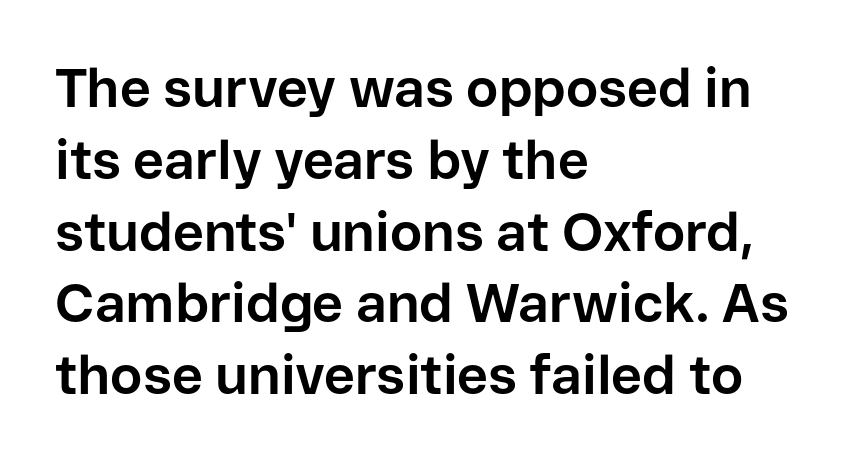
{"serif": "no", "italic": "no", "bold": "yes", "weight": "bold", "width": "normal", "stroke_contrast": "low", "x_height": "medium", "monospaced": "no", "underline": "no", "align": "left", "line_spacing": "normal", "line_spacing_ratio": 1.33, "letter_spacing": "normal", "letter_spacing_em": 0.0, "glyph_px": 54}
